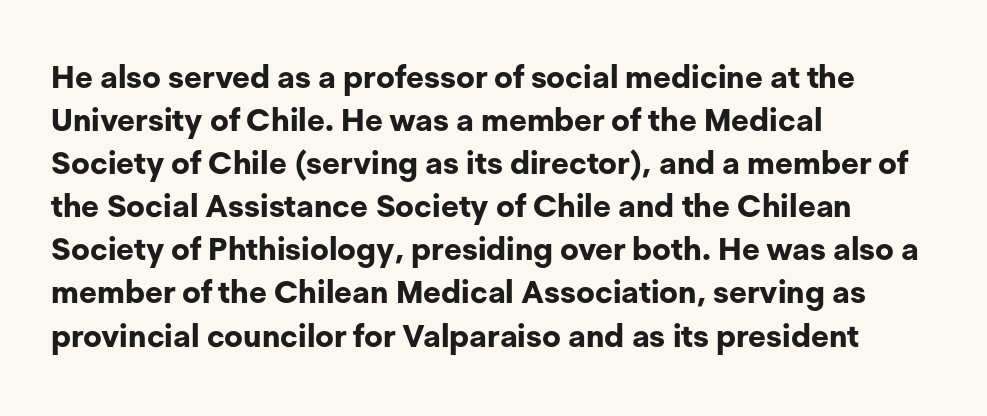
Q: Is the text bold? A: Yes.
Q: Is the text italic (slanted)? A: No, it is upright.
Q: Is the typeface a serif or a sans-serif typeface? A: Sans-serif.
Q: Is the text underlined? A: No.
Q: How is the paragraph aligned? A: Left-aligned.
Q: Is the spacing between letters normal or unusually wide? A: Normal.
Q: Is the spacing between lines tight, normal or loose? A: Normal.
Q: Width (condensed, normal, or wide)? A: Normal.
Q: Stroke contrast? A: Low.
Q: x-height? A: Medium.
Q: Monospaced? A: No.
